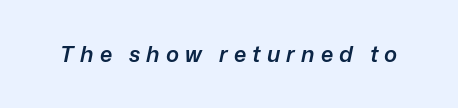
The image shows 22 px text type, italic (leaning right); set unusually wide letter spacing (+0.28 em), not underlined.
